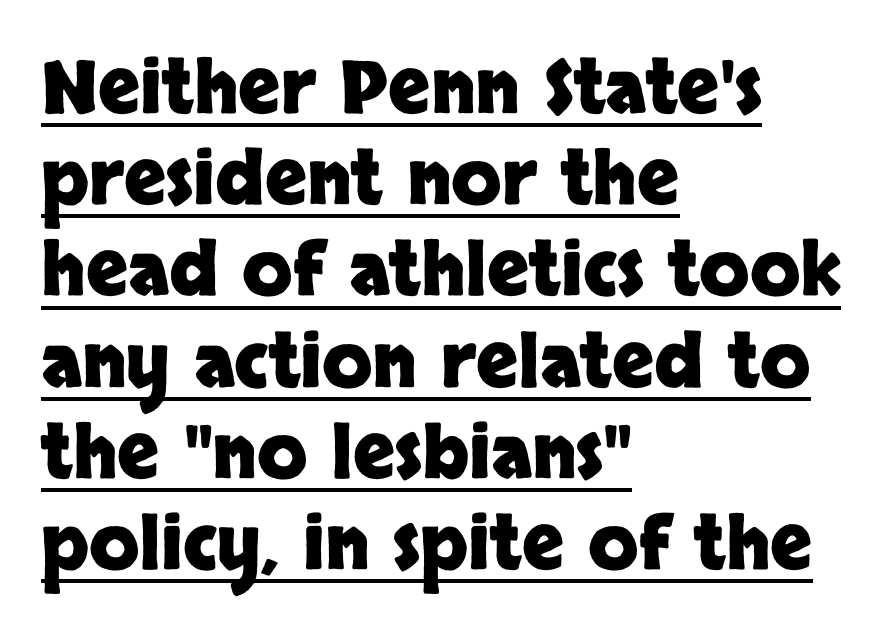
{"serif": "no", "italic": "no", "bold": "yes", "weight": "heavy", "width": "normal", "stroke_contrast": "low", "x_height": "large", "monospaced": "no", "underline": "yes", "align": "left", "line_spacing": "normal", "line_spacing_ratio": 1.25, "letter_spacing": "normal", "letter_spacing_em": 0.0, "glyph_px": 73}
